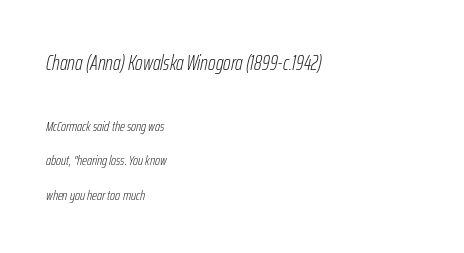
{"italic": "yes", "lean": "right", "slant_degrees": 12, "bold": "no", "underline": "no", "align": "left", "line_spacing": "loose", "line_spacing_ratio": 2.47, "letter_spacing": "normal", "letter_spacing_em": 0.0, "larger_block": "first", "size_ratio": 1.5, "glyph_px": 21}
